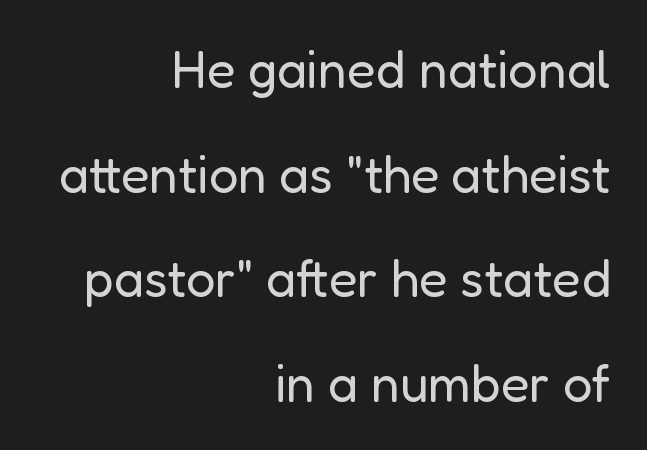
{"serif": "no", "italic": "no", "bold": "no", "weight": "regular", "width": "normal", "stroke_contrast": "low", "x_height": "medium", "monospaced": "no", "underline": "no", "align": "right", "line_spacing": "loose", "line_spacing_ratio": 2.01, "letter_spacing": "normal", "letter_spacing_em": 0.0, "glyph_px": 52}
